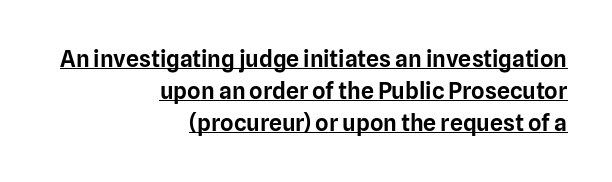
The image shows 23 px text type, upright; set right-aligned, normal line spacing (1.39x), normal letter spacing, underlined.
